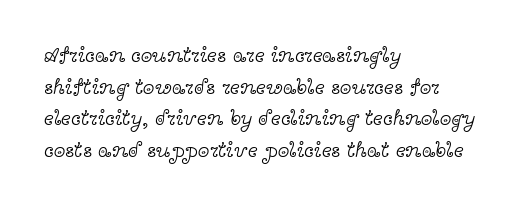
Leftover space on each line is placed entirely after the last word. The rows are spaced the way most documents space them. The font is comparable to plain body text, perhaps lighter. Honestly, there is no underline to notice here at all. Nobody touched the tracking dial on this one.
